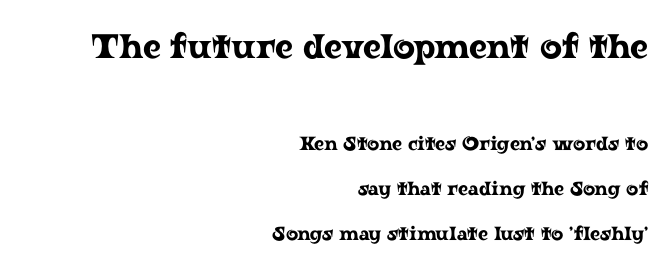
This sample uses an upright cut, with every glyph sitting square on the baseline. The designer gave the opening block more size than the closing block. These lines stack with their right ends in a neat column. These lines stand farther apart than default settings would place them.
